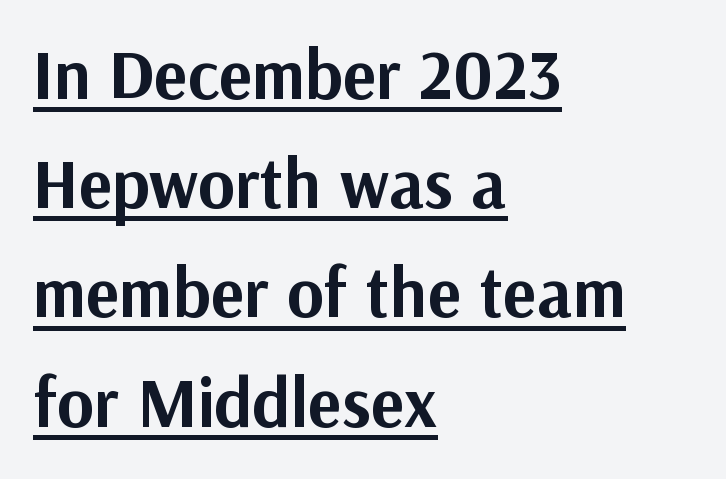
The rendering uses natural spacing where letterforms have individual widths. If you measured baseline to baseline, you'd find a middling distance. The rendering keeps characters at their native spacing. The face used here appears with an underline applied. Typesetter's note: full bold, strokes at maximum text heaviness.
